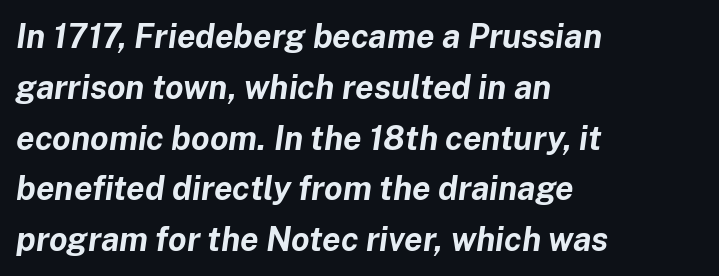
Q: Is the text bold? A: Yes.
Q: Is the text italic (slanted)? A: Yes, it leans right by about 8 degrees.
Q: Is the text underlined? A: No.
Q: How is the paragraph aligned? A: Left-aligned.
Q: Is the spacing between letters normal or unusually wide? A: Normal.
Q: Is the spacing between lines tight, normal or loose? A: Normal.
Q: Width (condensed, normal, or wide)? A: Normal.
Q: Stroke contrast? A: Low.
Q: x-height? A: Medium.
Q: Monospaced? A: No.
